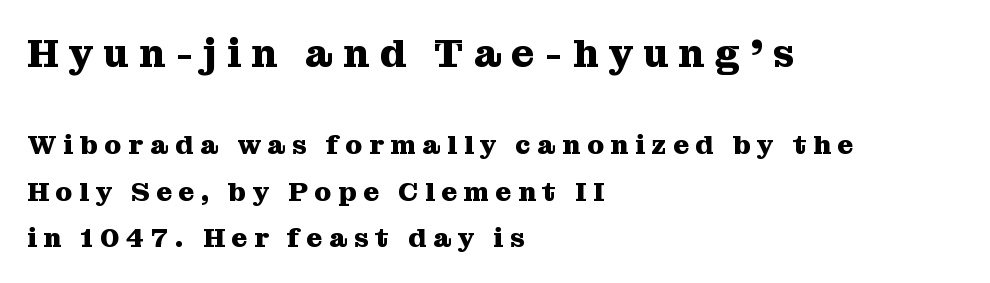
In CSS terms this would be text-align: left. Regarding serifs, this sample has them. This is the regular roman posture of the typeface. The rendering uses a bold face; every stroke is thick and dark.
